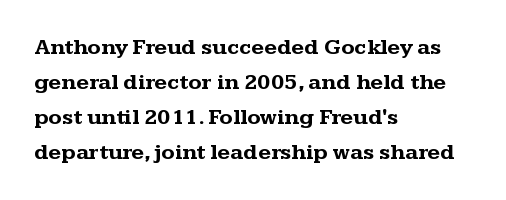
{"italic": "no", "bold": "yes", "underline": "no", "align": "left", "line_spacing": "normal", "line_spacing_ratio": 1.59, "letter_spacing": "normal", "letter_spacing_em": 0.0, "glyph_px": 22}
